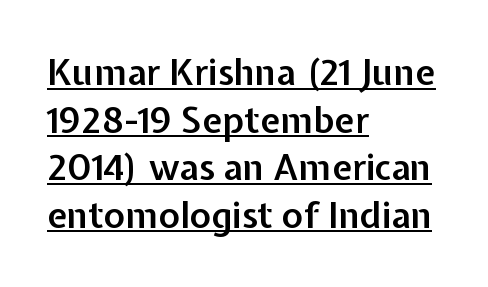
The image shows 36 px semibold sans-serif type, upright; set left-aligned, normal line spacing (1.32x), normal letter spacing, underlined; low stroke contrast and a medium x-height.
